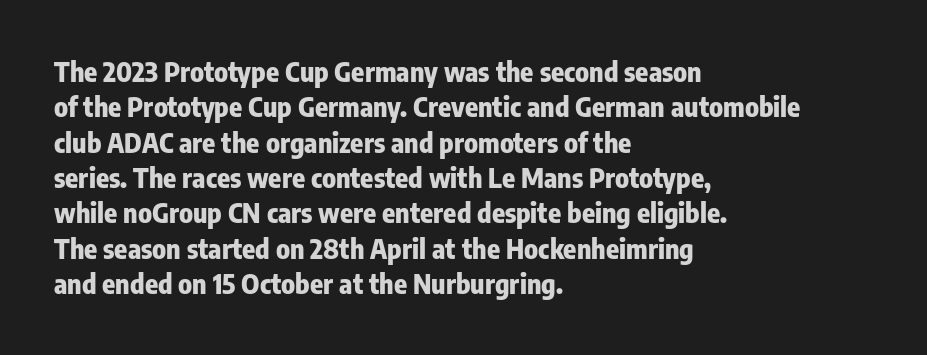
The image shows 27 px bold type, upright; set left-aligned, normal line spacing (1.31x), normal letter spacing, not underlined.
